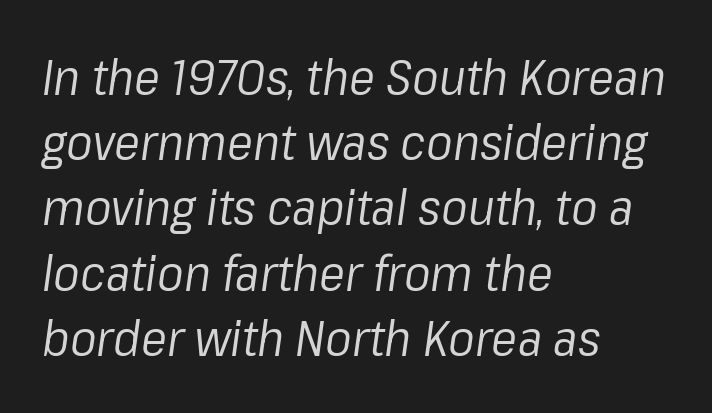
Does extra space separate the letters? No, they use regular spacing. Leading matches the norm, producing a regular column. The foot of each line stays bare and open. Weight class: somewhere from thin through regular. Does the copy run flush right? No — it runs flush left. The rendering applies a slant to the glyphs.
